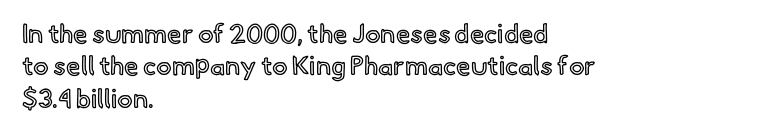
{"italic": "no", "underline": "no", "align": "left", "line_spacing": "normal", "line_spacing_ratio": 1.25, "letter_spacing": "normal", "letter_spacing_em": 0.0, "glyph_px": 26}
